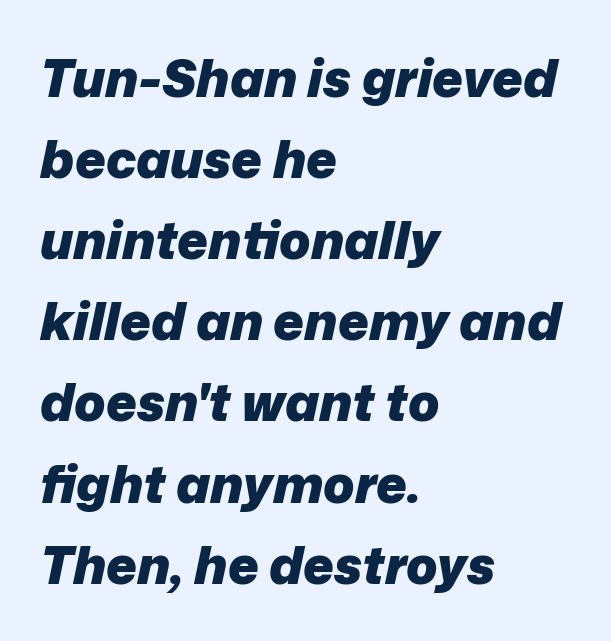
Q: Is the text bold? A: Yes.
Q: Is the text italic (slanted)? A: Yes, it leans right by about 12 degrees.
Q: Is the text underlined? A: No.
Q: How is the paragraph aligned? A: Left-aligned.
Q: Is the spacing between letters normal or unusually wide? A: Normal.
Q: Is the spacing between lines tight, normal or loose? A: Normal.
Q: Width (condensed, normal, or wide)? A: Normal.
Q: Stroke contrast? A: Low.
Q: x-height? A: Medium.
Q: Monospaced? A: No.
